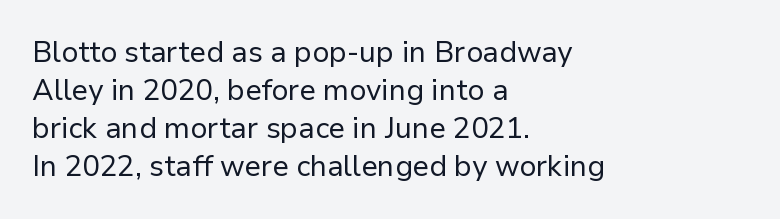
The image shows 29 px regular-weight sans-serif type, upright; set left-aligned, normal line spacing (1.31x), normal letter spacing, not underlined; low stroke contrast and a medium x-height.
